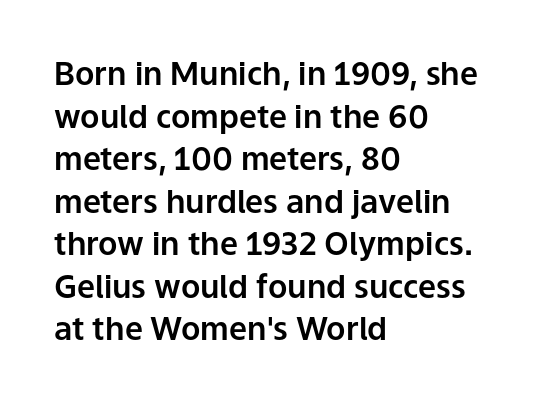
The image shows 32 px sans-serif type, upright; set left-aligned, normal line spacing (1.33x), normal letter spacing, not underlined; low stroke contrast and a medium x-height.
